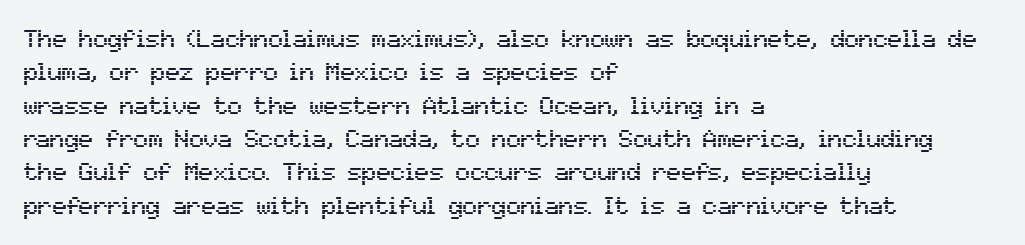
Q: Is the text italic (slanted)? A: No, it is upright.
Q: Is the text underlined? A: No.
Q: How is the paragraph aligned? A: Left-aligned.
Q: Is the spacing between letters normal or unusually wide? A: Normal.
Q: Is the spacing between lines tight, normal or loose? A: Normal.
